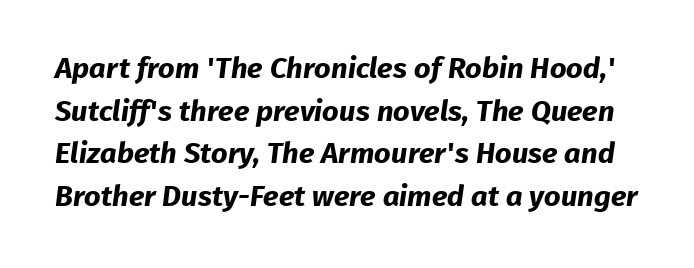
The image shows 29 px bold sans-serif type; set normal line spacing (1.47x), normal letter spacing, not underlined; low stroke contrast and a medium x-height.
